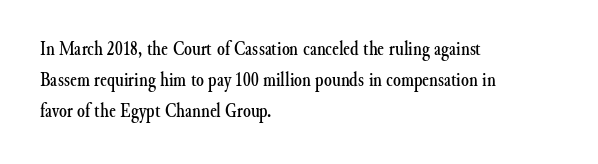
You could call the tracking neutral — neither tight nor loose. No italicization has been applied; the sample stays upright. Just letters on the line, the space beneath them empty. Compared with typical paragraphs, the rows here are spaced about the same.
